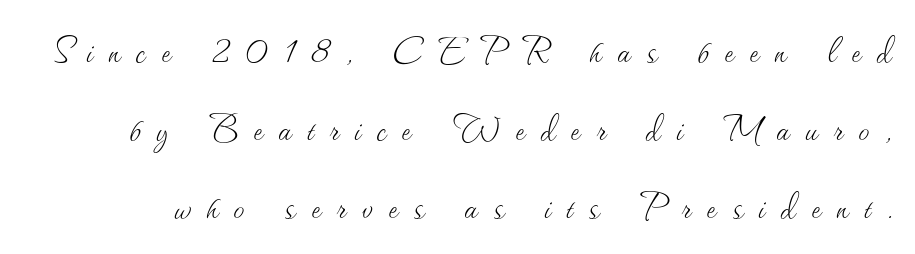
{"bold": "no", "weight": "thin", "width": "normal", "stroke_contrast": "medium", "x_height": "small", "monospaced": "no", "underline": "no", "line_spacing_ratio": 1.77, "letter_spacing": "wide", "letter_spacing_em": 0.36, "glyph_px": 44}
